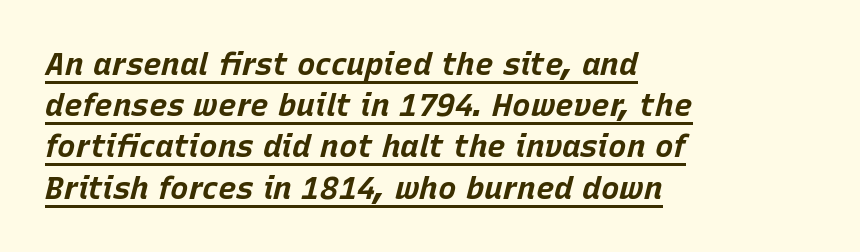
The image shows 31 px bold type, italic (leaning right); set left-aligned, normal line spacing (1.33x), normal letter spacing, underlined; low stroke contrast and a large x-height.
